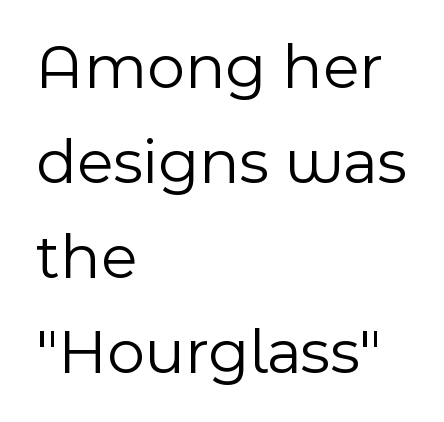
A sans-serif font was chosen for this passage. This is the regular roman posture of the typeface. In terms of letterspacing, this is plain default setting. The passage shown is typed in a proportional face where columns would drift. No chunkiness to these letters — they're not bold. Lines of text with bare space underneath.
